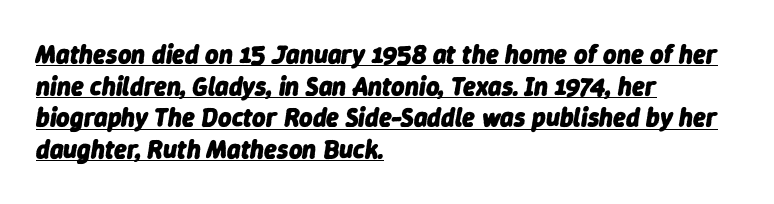
The image shows 26 px bold type, italic (leaning right); set left-aligned, line spacing 1.22x, normal letter spacing, underlined.
